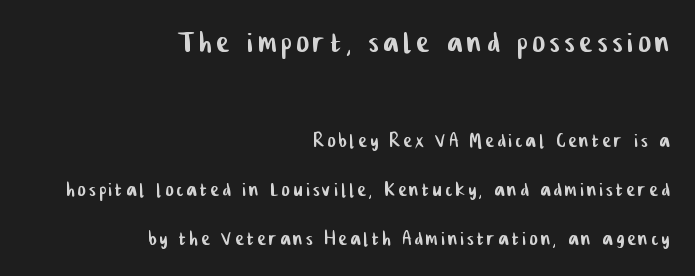
Q: Is the typeface a serif or a sans-serif typeface? A: Sans-serif.
Q: Is the text underlined? A: No.
Q: How is the paragraph aligned? A: Right-aligned.
Q: Is the spacing between lines tight, normal or loose? A: Loose.
Q: Which block of text is set in a larger size, the first (top) or the second (bottom)? A: The first (top) one.
Q: Width (condensed, normal, or wide)? A: Condensed.
Q: Stroke contrast? A: Low.
Q: x-height? A: Medium.
Q: Monospaced? A: No.
